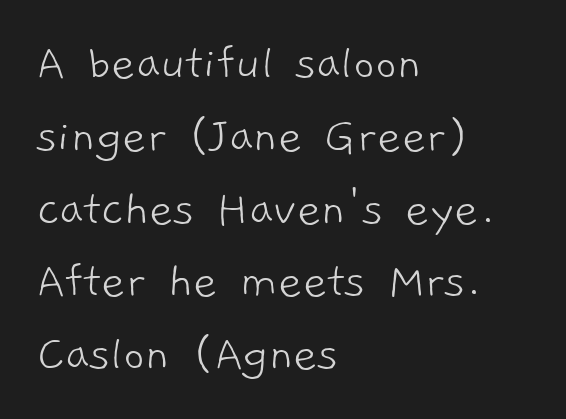
Vertical spacing — default. The space directly below the letters is spotless. This sample has the flowing, uneven cadence of proportional lettering. Heaviness? Minimal to ordinary, like unemphasized prose. Characters follow at the spacing the type designer built in. The lines are quadded left.
